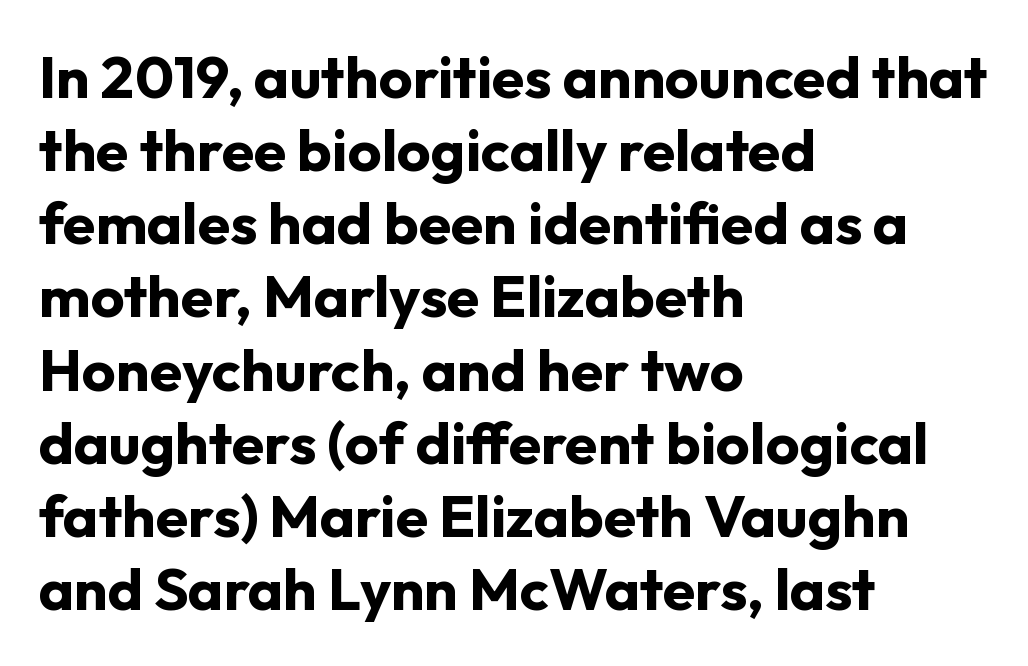
The image shows 59 px bold sans-serif type, upright; set left-aligned, line spacing 1.24x, normal letter spacing, not underlined; low stroke contrast and a medium x-height.
